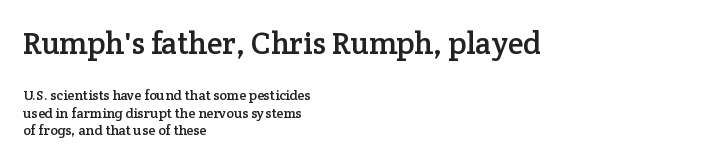
{"serif": "yes", "italic": "no", "width": "normal", "stroke_contrast": "low", "x_height": "medium", "monospaced": "no", "underline": "no", "align": "left", "line_spacing_ratio": 1.24, "letter_spacing": "normal", "letter_spacing_em": 0.0, "larger_block": "first", "size_ratio": 2.21, "glyph_px": 31}
